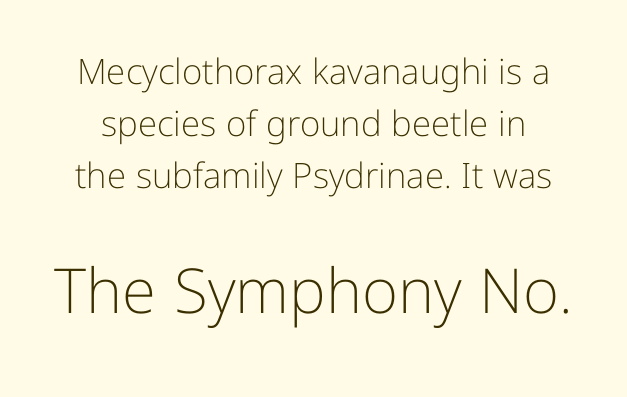
Designer's note — italics off, roman on. Note the varied advance widths — an 'i' is clearly narrower than an 'm'. Anything drawn beneath the words? Only blank space. Which chunk is bigger? The second one — the bottom block dwarfs the top. Normally led — the rows are evenly, conventionally spaced.
